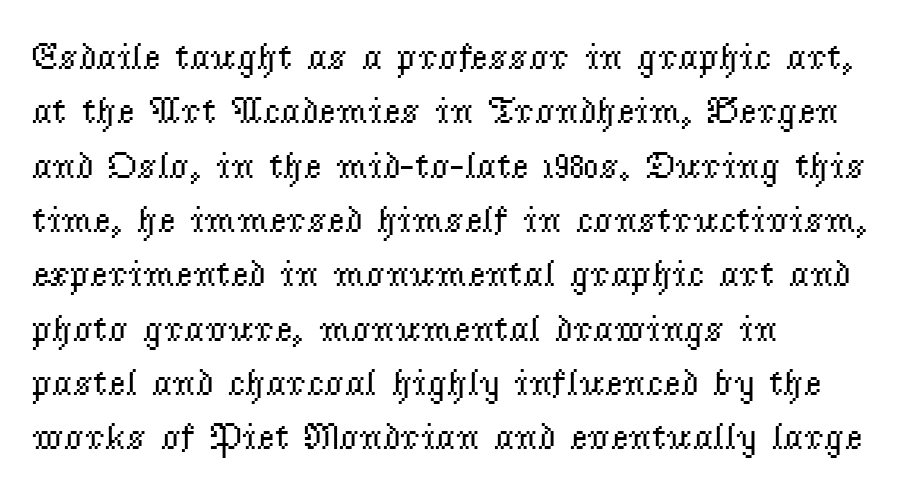
Q: Is the text bold? A: No.
Q: Is the text italic (slanted)? A: No, it is upright.
Q: Is the typeface a serif or a sans-serif typeface? A: Serif.
Q: Is the text underlined? A: No.
Q: How is the paragraph aligned? A: Left-aligned.
Q: Is the spacing between letters normal or unusually wide? A: Normal.
Q: Is the spacing between lines tight, normal or loose? A: Normal.
Q: Width (condensed, normal, or wide)? A: Normal.
Q: Stroke contrast? A: Low.
Q: x-height? A: Small.
Q: Monospaced? A: No.
